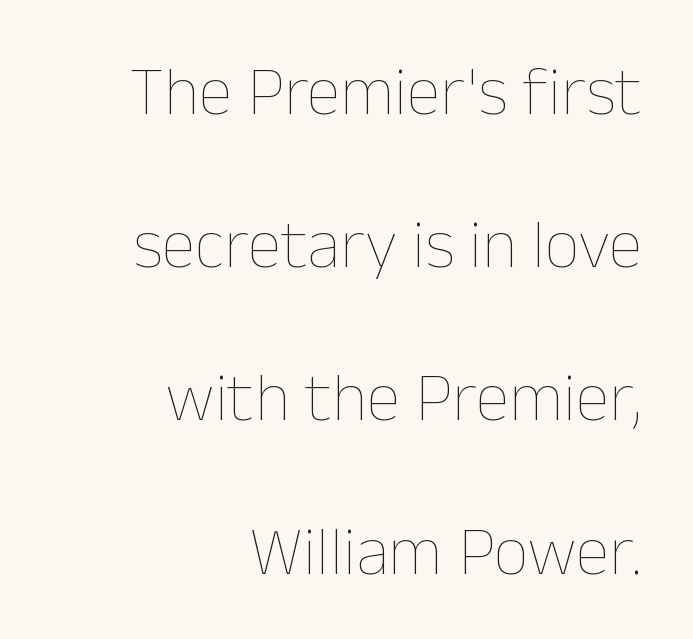
{"italic": "no", "bold": "no", "weight": "thin", "width": "normal", "stroke_contrast": "low", "x_height": "medium", "monospaced": "no", "underline": "no", "align": "right", "line_spacing": "loose", "line_spacing_ratio": 2.22, "letter_spacing": "normal", "letter_spacing_em": 0.0, "glyph_px": 69}
